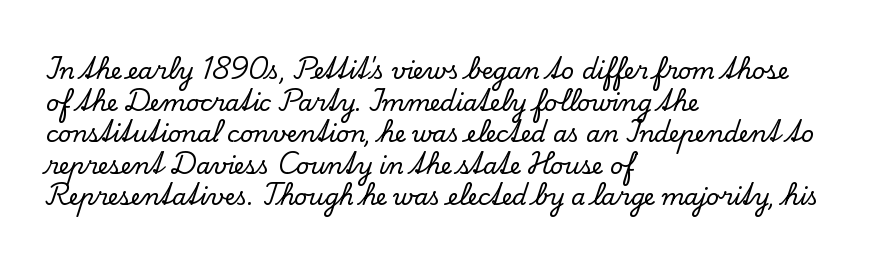
Q: Is the text italic (slanted)? A: Yes.
Q: Is the text underlined? A: No.
Q: How is the paragraph aligned? A: Left-aligned.
Q: Is the spacing between letters normal or unusually wide? A: Normal.
Q: Is the spacing between lines tight, normal or loose? A: Normal.
